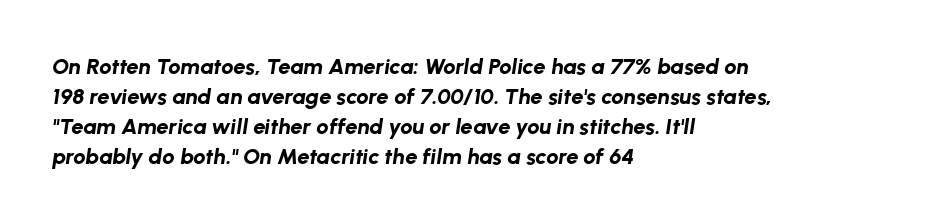
The typography opts for an oblique posture over an upright one. Typesetter's note: full bold, strokes at maximum text heaviness. Horizontally, the lines are justified to the leading edge only. The passage shown is not underscored anywhere. Normally led — the rows are evenly, conventionally spaced. The passage shown has conventional tracking throughout.
